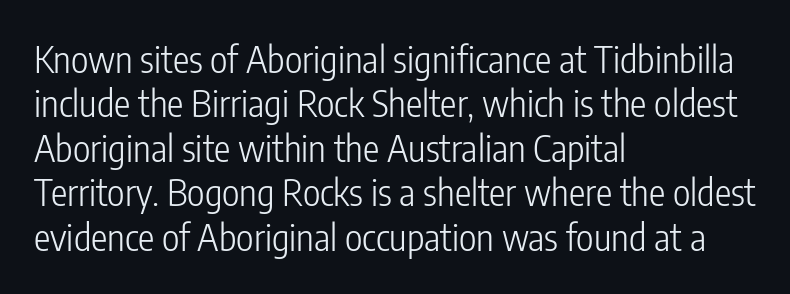
{"serif": "no", "italic": "no", "bold": "no", "weight": "light", "width": "condensed", "stroke_contrast": "low", "x_height": "medium", "monospaced": "no", "underline": "no", "align": "left", "line_spacing_ratio": 1.2, "letter_spacing": "normal", "letter_spacing_em": 0.0, "glyph_px": 37}
